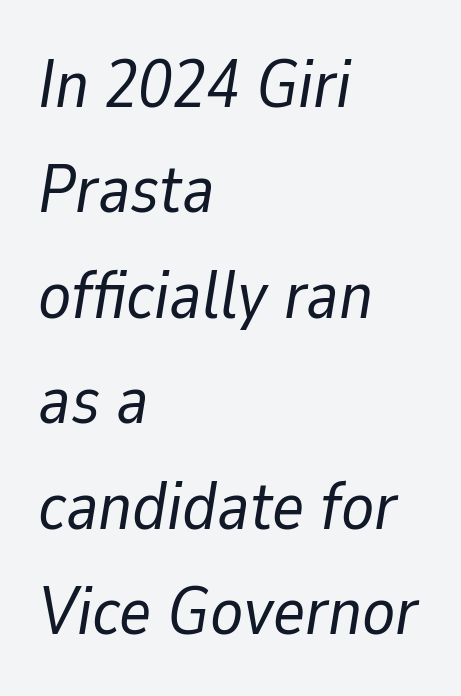
Typeset ragged right — the left edge is the straight one. Leading: standard. Does extra space separate the letters? No, they use regular spacing. The space beneath each line is pristine and unruled.
